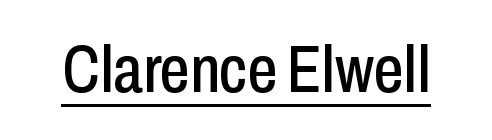
Q: Is the text italic (slanted)? A: No, it is upright.
Q: Is the typeface a serif or a sans-serif typeface? A: Sans-serif.
Q: Is the text underlined? A: Yes.
Q: Is the spacing between letters normal or unusually wide? A: Normal.
Q: Width (condensed, normal, or wide)? A: Condensed.
Q: Stroke contrast? A: Low.
Q: x-height? A: Medium.
Q: Monospaced? A: No.
